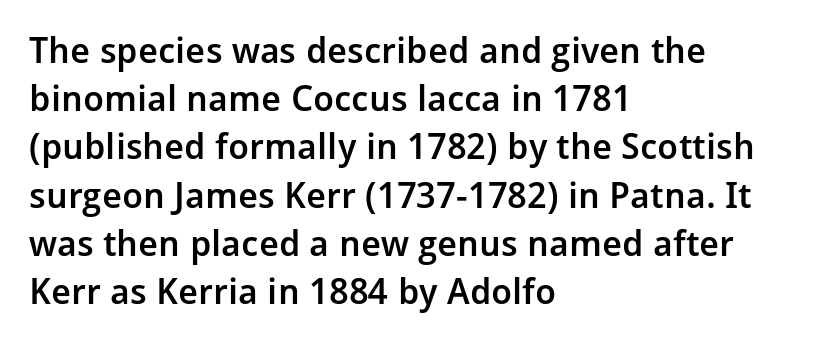
The image shows 36 px semibold sans-serif type, upright; set left-aligned, normal line spacing (1.34x), normal letter spacing, not underlined; low stroke contrast and a medium x-height.
